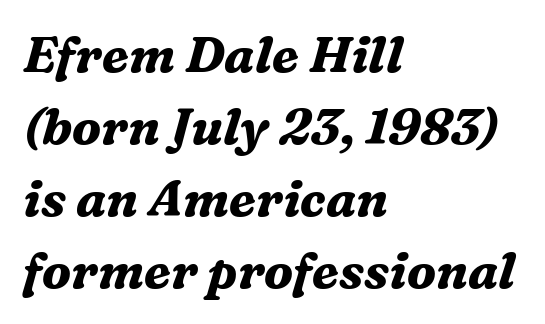
Q: Is the text bold? A: Yes.
Q: Is the text italic (slanted)? A: Yes, it leans right by about 16 degrees.
Q: Is the typeface a serif or a sans-serif typeface? A: Serif.
Q: Is the text underlined? A: No.
Q: How is the paragraph aligned? A: Left-aligned.
Q: Is the spacing between letters normal or unusually wide? A: Normal.
Q: Is the spacing between lines tight, normal or loose? A: Normal.
Q: Width (condensed, normal, or wide)? A: Normal.
Q: Stroke contrast? A: Medium.
Q: x-height? A: Medium.
Q: Monospaced? A: No.
